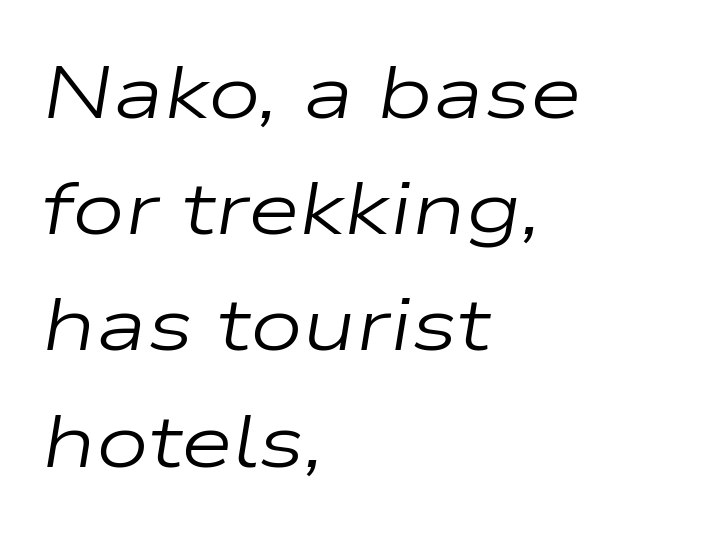
The gap between lines stays unmarked. The passage shown stacks its lines at a standard gap. Would a proofreader flag this as italicized? Yes. Does extra space separate the letters? No, they use regular spacing. Spacing verdict: proportional, widths tailored to each character. This rendering uses left alignment, leaving the right contour irregular.
